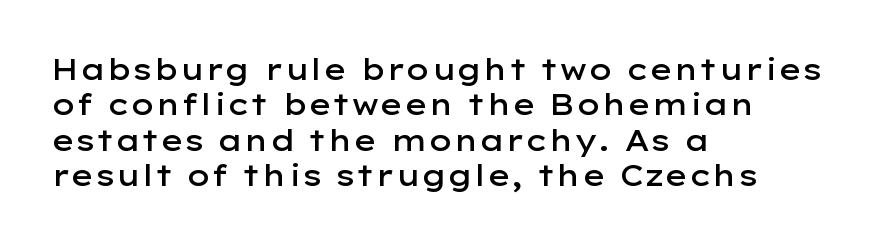
The image shows 29 px semibold, wide sans-serif type, upright; set left-aligned, line spacing 1.22x, normal letter spacing, not underlined; low stroke contrast and a medium x-height.
